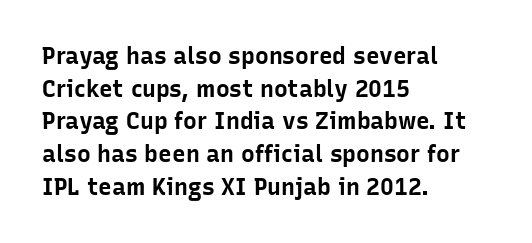
Here the glyphs are tracked normally, forming tight word shapes. One-word summary of the alignment: left. In terms of posture, this sample is upright. Notice how thick the strokes are: this is what a full bold looks like. The lines sit at an ordinary, default distance from one another.
